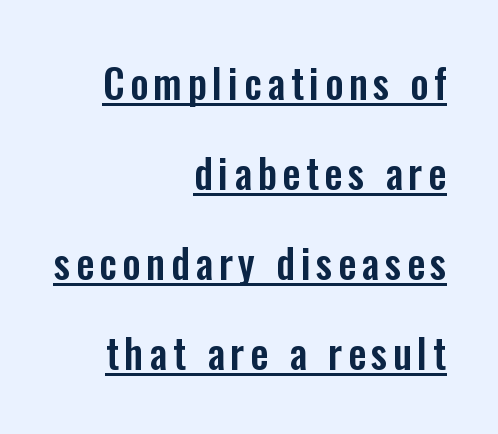
{"serif": "no", "italic": "no", "width": "condensed", "stroke_contrast": "low", "x_height": "medium", "monospaced": "no", "underline": "yes", "align": "right", "line_spacing": "loose", "line_spacing_ratio": 2.25, "glyph_px": 40}
